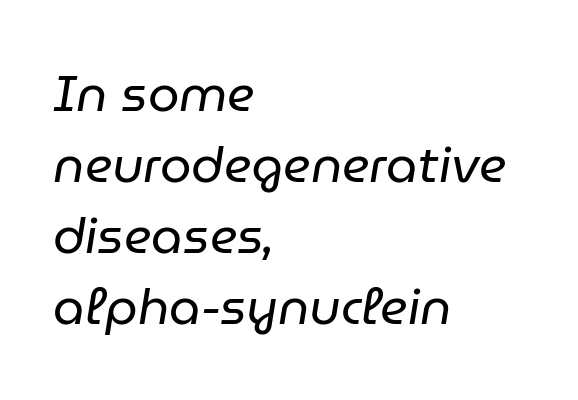
Leading matches the norm, producing a regular column. The letters are slanted; this is an italic face. Nobody touched the tracking dial on this one. Stroke thickness stays within the range of a standard reading face or lighter.
